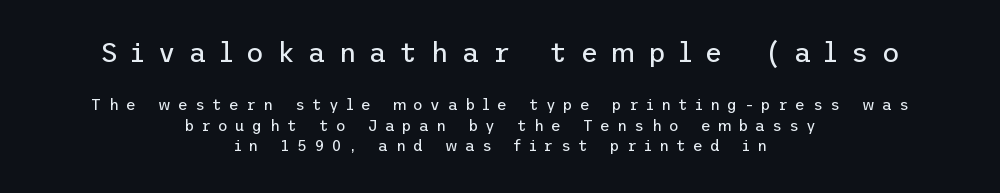
{"italic": "no", "bold": "no", "underline": "no", "align": "center", "line_spacing": "normal", "line_spacing_ratio": 1.38, "letter_spacing": "wide", "letter_spacing_em": 0.49, "larger_block": "first", "size_ratio": 1.8, "glyph_px": 27}
